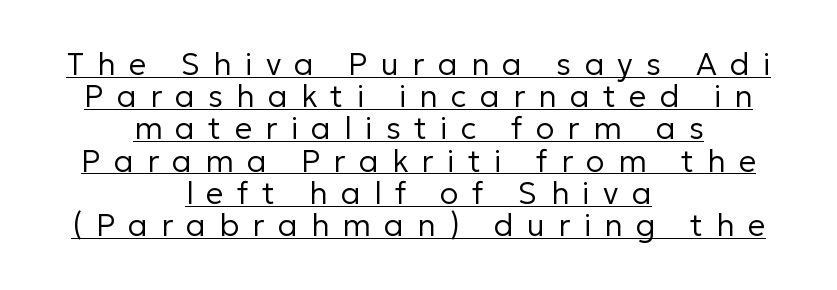
Unlike a traditional serif, this face leaves its strokes unadorned. Do the characters align in a grid? No, the font is proportional. On a weight scale, this lands at 450 or below. Characters remain perfectly vertical along every line.
